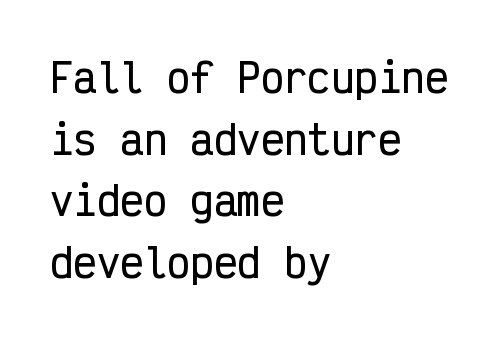
Q: Is the text italic (slanted)? A: No, it is upright.
Q: Is the typeface a serif or a sans-serif typeface? A: Sans-serif.
Q: Is the text underlined? A: No.
Q: How is the paragraph aligned? A: Left-aligned.
Q: Is the spacing between letters normal or unusually wide? A: Normal.
Q: Is the spacing between lines tight, normal or loose? A: Normal.
Q: Width (condensed, normal, or wide)? A: Condensed.
Q: Stroke contrast? A: Low.
Q: x-height? A: Medium.
Q: Monospaced? A: Yes.
